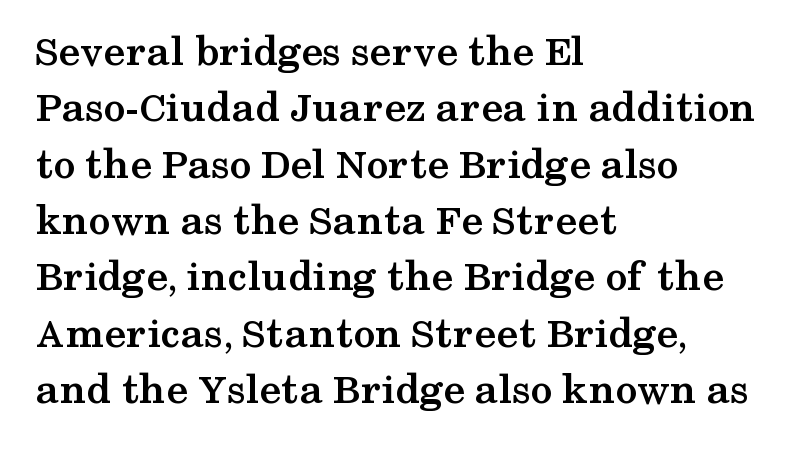
The lettering stays uniformly vertical, giving the passage a roman look. Decoration check: the copy has no underline. Look at the stroke-to-counter ratio: heavy, a bold. Regarding serifs, this sample has them. Nothing unusual about the tracking: characters are spaced as the font intends. What's the leading like? Ordinary, nothing unusual.
